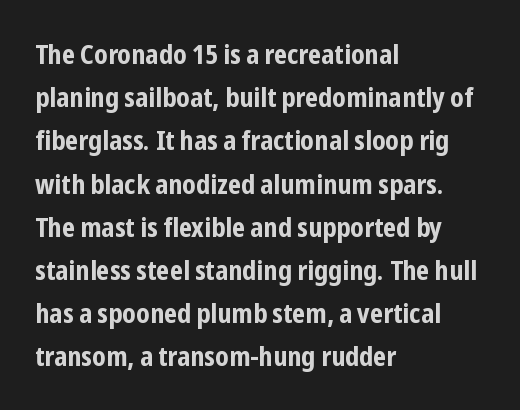
The image shows 27 px bold type, upright; set left-aligned, normal line spacing (1.6x), normal letter spacing, not underlined.
